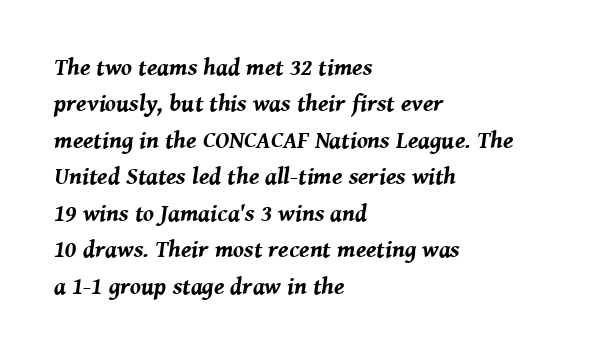
The image shows 24 px bold type, italic (leaning right); set left-aligned, normal line spacing (1.52x), normal letter spacing, not underlined.
